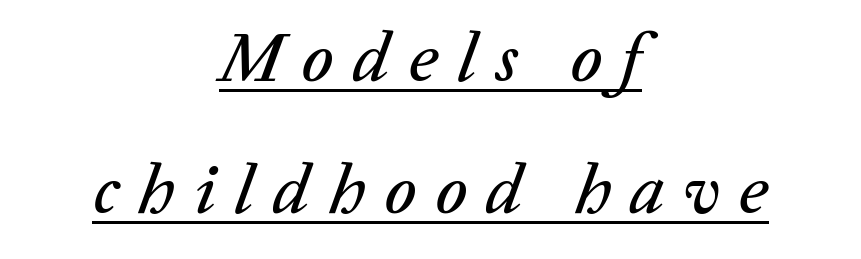
The image shows 71 px text type, italic (leaning right); set centered, line spacing 1.86x, unusually wide letter spacing (+0.27 em), underlined; low stroke contrast and a medium x-height.
